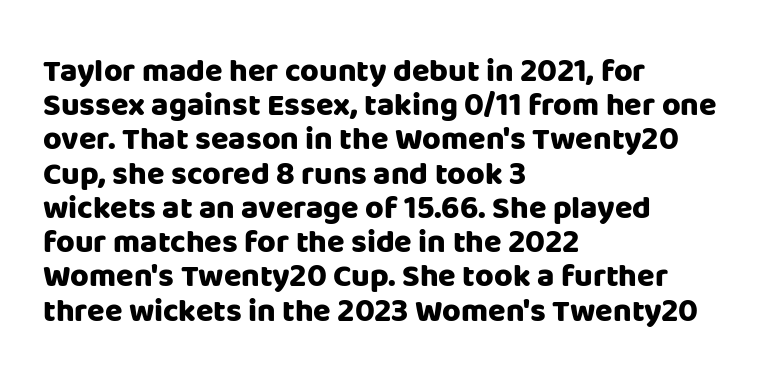
The image shows 32 px heavy sans-serif type, upright; set left-aligned, tight line spacing (1.07x), normal letter spacing, not underlined; low stroke contrast and a large x-height.
